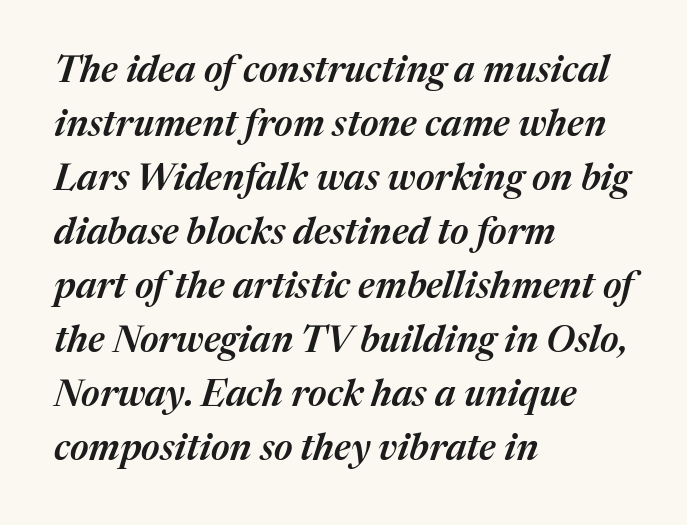
The image shows 37 px semibold type, italic (leaning right); set left-aligned, normal line spacing (1.46x), normal letter spacing, not underlined; medium stroke contrast and a medium x-height.
